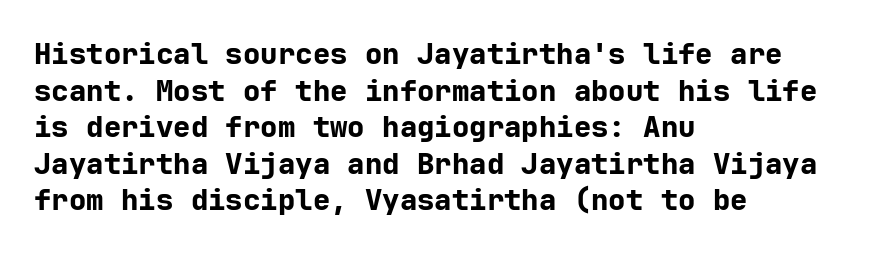
The image shows 29 px bold sans-serif type, upright; set left-aligned, normal line spacing (1.26x), normal letter spacing, not underlined; low stroke contrast and a medium x-height.
